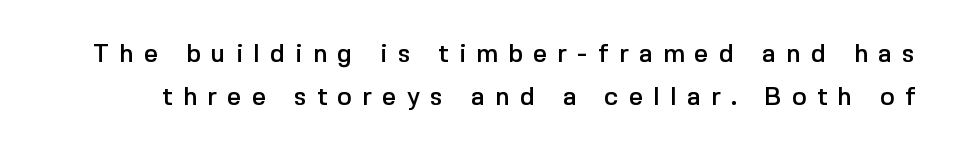
{"italic": "no", "underline": "no", "line_spacing_ratio": 1.72, "letter_spacing": "wide", "letter_spacing_em": 0.41, "glyph_px": 25}
